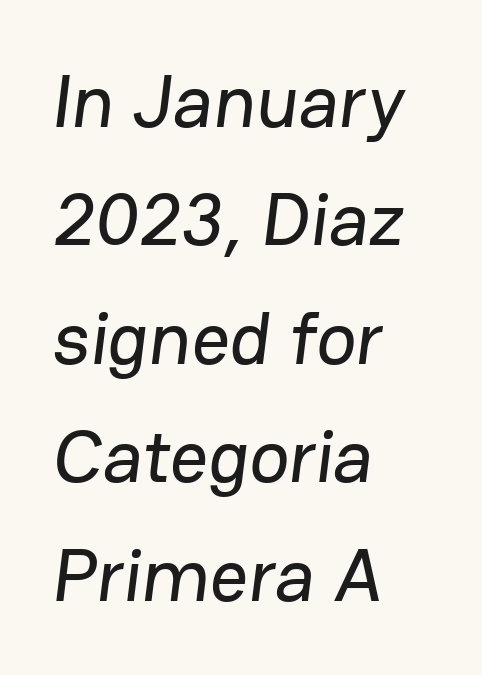
Q: Is the typeface a serif or a sans-serif typeface? A: Sans-serif.
Q: Is the text underlined? A: No.
Q: How is the paragraph aligned? A: Left-aligned.
Q: Is the spacing between letters normal or unusually wide? A: Normal.
Q: Is the spacing between lines tight, normal or loose? A: Normal.
Q: Width (condensed, normal, or wide)? A: Normal.
Q: Stroke contrast? A: Low.
Q: x-height? A: Medium.
Q: Monospaced? A: No.
